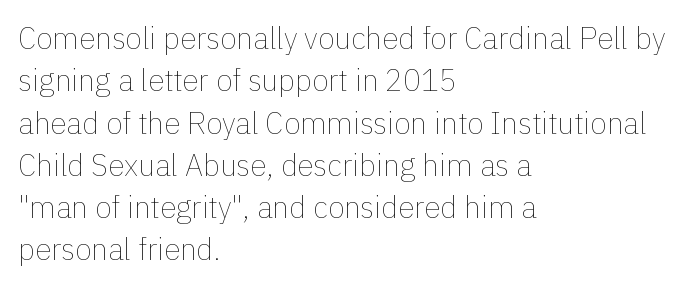
{"italic": "no", "bold": "no", "weight": "thin", "width": "normal", "x_height": "medium", "monospaced": "no", "underline": "no", "align": "left", "line_spacing": "normal", "line_spacing_ratio": 1.41, "letter_spacing": "normal", "letter_spacing_em": 0.0, "glyph_px": 30}
